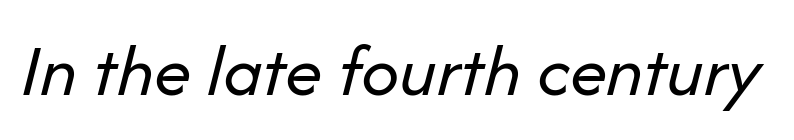
The image shows 75 px regular-weight type, italic (leaning right); set normal letter spacing, not underlined; low stroke contrast and a medium x-height.
